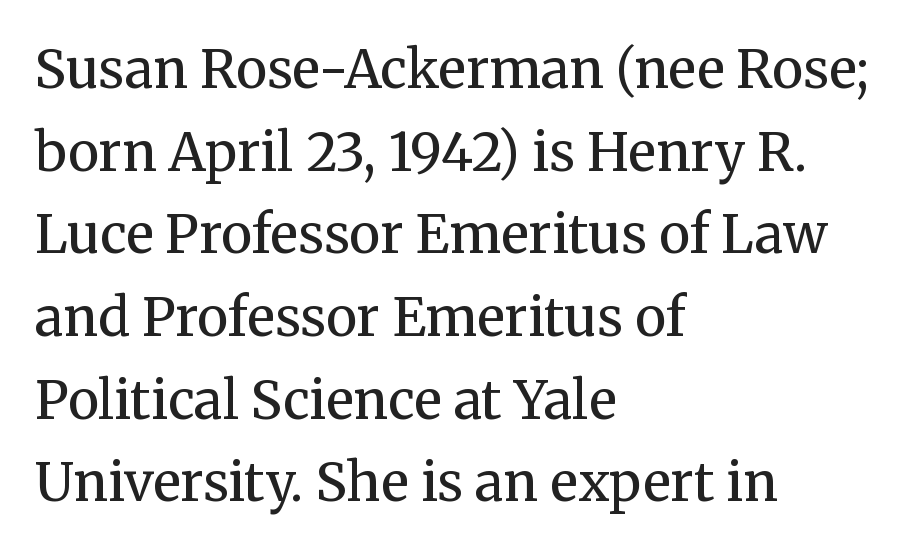
The space directly below the letters is spotless. The rendering uses natural spacing where letterforms have individual widths. The designer went with a serif here, giving each stem small feet. The strokes are not fattened; the text isn't bold. A student would call this left alignment; a typographer would say flush left, rag right.
